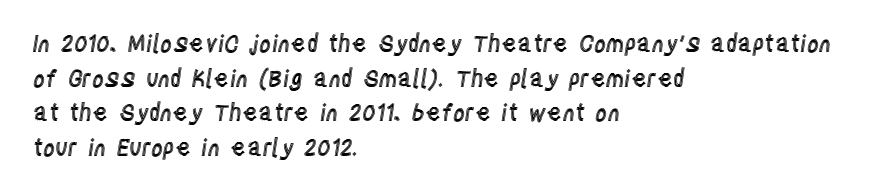
Students, observe: this is what conventionally led text looks like. Has an underline been added? It has not. Words appear dense and cohesive because spacing is normal. If you drew a ruler down the left edge, every line would touch it.
